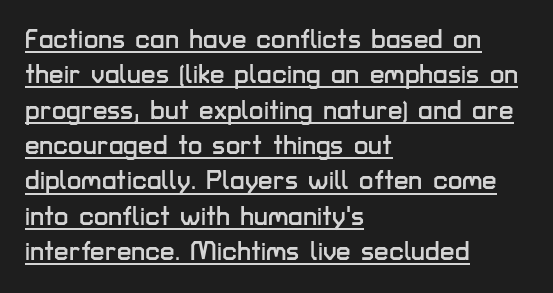
Somebody hit Ctrl+U on this one — the words are underlined. Line spacing here is normal. Tracking here is standard; glyphs follow each other at the usual distance. The axis of the letterforms is exactly vertical.
